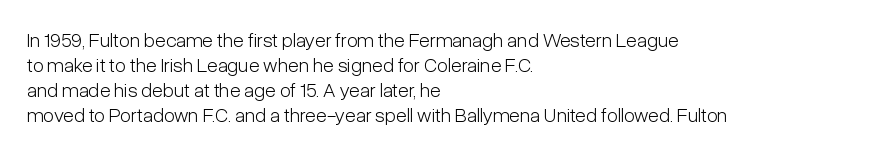
Q: Is the text bold? A: No.
Q: Is the text italic (slanted)? A: No, it is upright.
Q: Is the text underlined? A: No.
Q: How is the paragraph aligned? A: Left-aligned.
Q: Is the spacing between letters normal or unusually wide? A: Normal.
Q: Is the spacing between lines tight, normal or loose? A: Normal.
